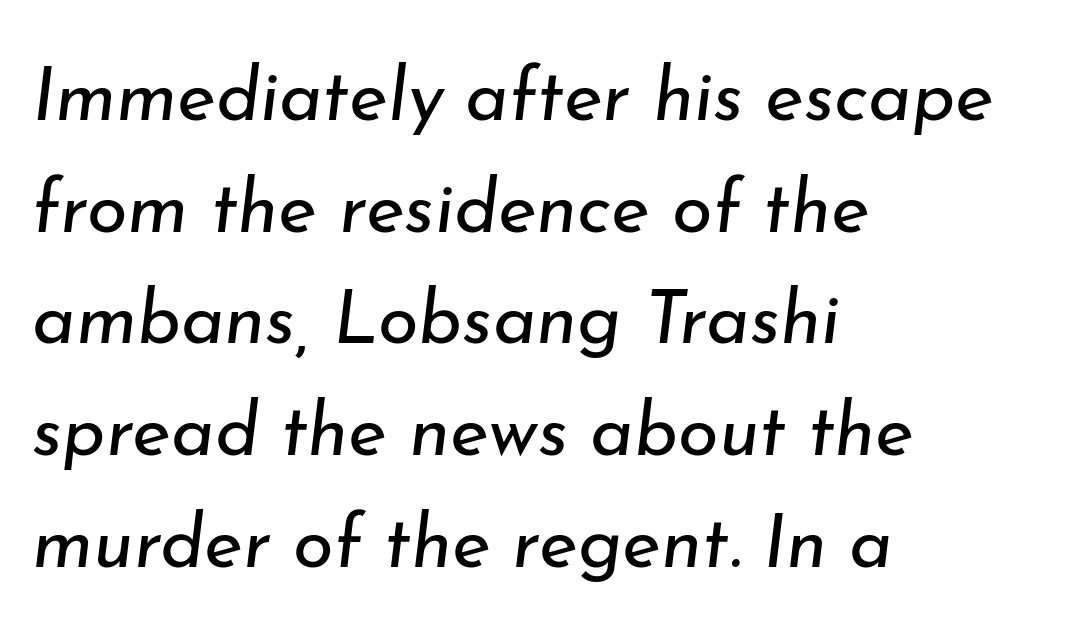
{"italic": "yes", "lean": "right", "slant_degrees": 7, "bold": "no", "weight": "regular", "width": "normal", "stroke_contrast": "low", "x_height": "small", "monospaced": "no", "underline": "no", "align": "left", "line_spacing": "normal", "line_spacing_ratio": 1.51, "letter_spacing": "normal", "letter_spacing_em": 0.0, "glyph_px": 74}
